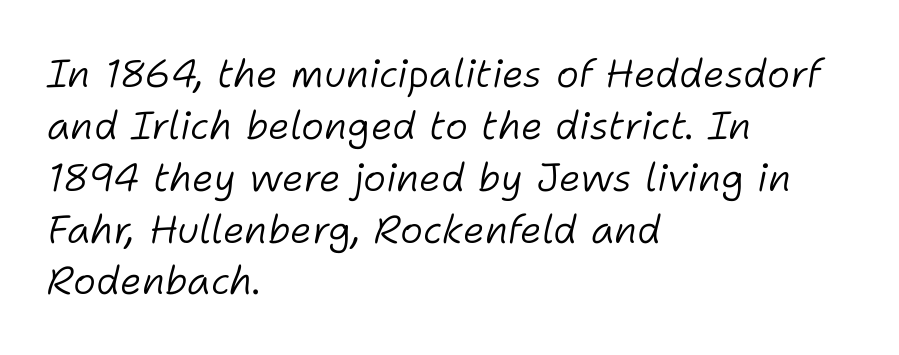
{"italic": "yes", "lean": "right", "slant_degrees": 11, "bold": "no", "weight": "light", "width": "normal", "stroke_contrast": "low", "x_height": "medium", "monospaced": "no", "underline": "no", "align": "left", "line_spacing": "normal", "line_spacing_ratio": 1.33, "letter_spacing": "normal", "letter_spacing_em": 0.0, "glyph_px": 39}
